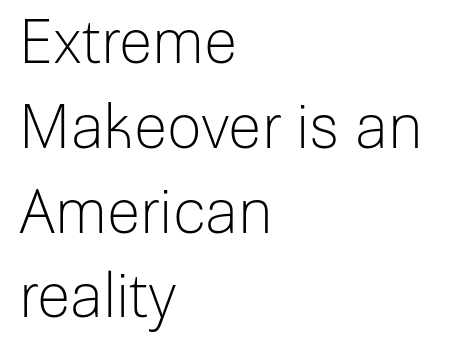
The image shows 61 px light sans-serif type, upright; set left-aligned, normal line spacing (1.39x), normal letter spacing, not underlined; low stroke contrast and a medium x-height.
